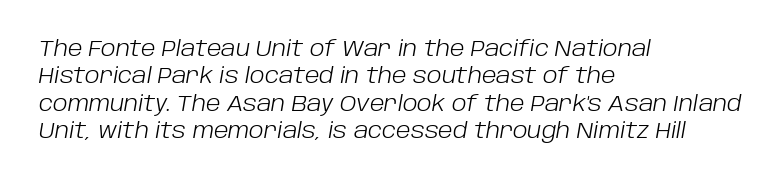
The image shows 21 px text type, italic (leaning right); set left-aligned, normal line spacing (1.3x), normal letter spacing, not underlined.
